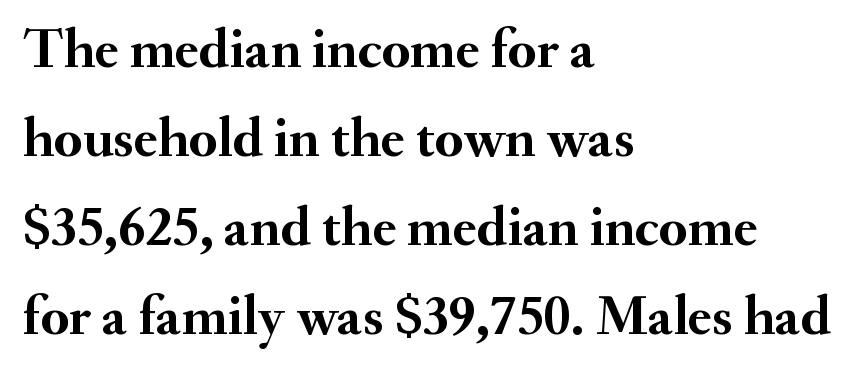
{"serif": "yes", "italic": "no", "bold": "yes", "weight": "semibold", "width": "normal", "stroke_contrast": "medium", "x_height": "small", "monospaced": "no", "underline": "no", "align": "left", "line_spacing": "normal", "line_spacing_ratio": 1.56, "letter_spacing": "normal", "letter_spacing_em": 0.0, "glyph_px": 57}
